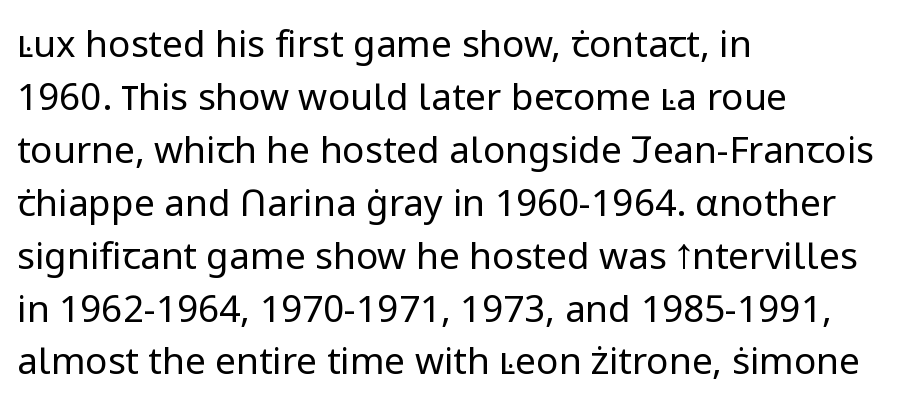
{"serif": "no", "italic": "no", "bold": "no", "weight": "regular", "width": "normal", "stroke_contrast": "low", "x_height": "medium", "monospaced": "no", "underline": "no", "align": "left", "line_spacing": "normal", "line_spacing_ratio": 1.43, "letter_spacing": "normal", "letter_spacing_em": 0.0, "glyph_px": 37}
